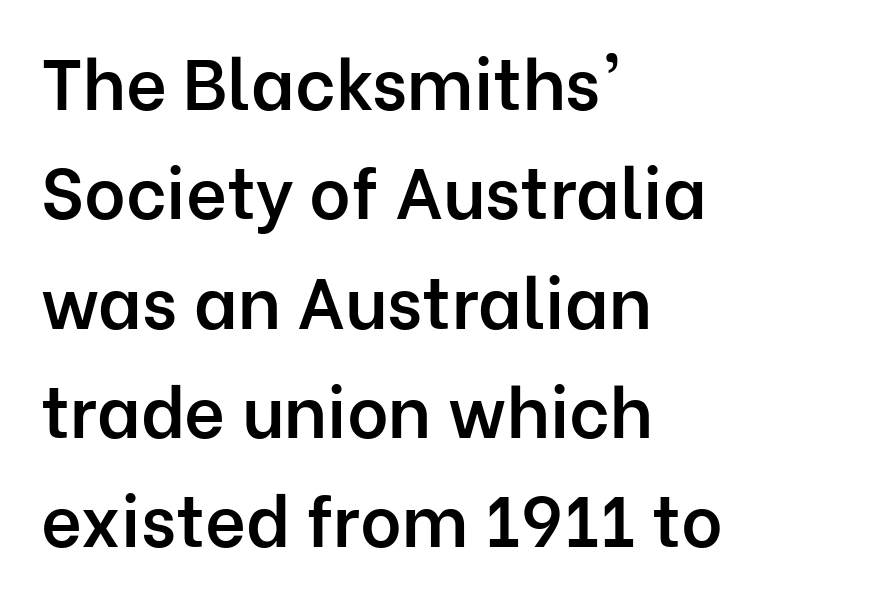
The image shows 71 px semibold sans-serif type, upright; set left-aligned, normal line spacing (1.54x), normal letter spacing, not underlined; low stroke contrast and a medium x-height.
